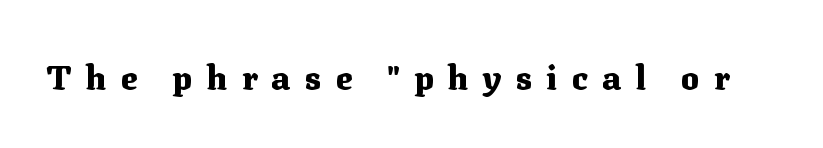
The image shows 34 px heavy serif type, upright; set unusually wide letter spacing (+0.42 em), not underlined; medium stroke contrast and a medium x-height.
